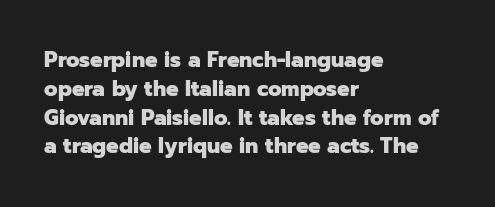
Q: Is the text bold? A: Yes.
Q: Is the text italic (slanted)? A: No, it is upright.
Q: Is the text underlined? A: No.
Q: How is the paragraph aligned? A: Left-aligned.
Q: Is the spacing between letters normal or unusually wide? A: Normal.
Q: Is the spacing between lines tight, normal or loose? A: Normal.
